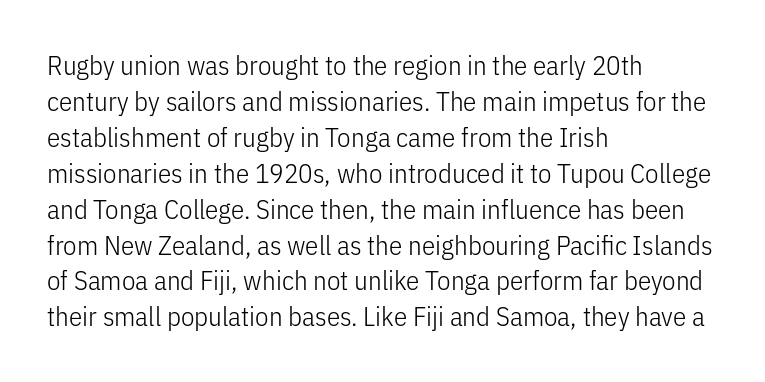
The image shows 27 px text type, upright; set left-aligned, normal line spacing (1.33x), normal letter spacing, not underlined.
